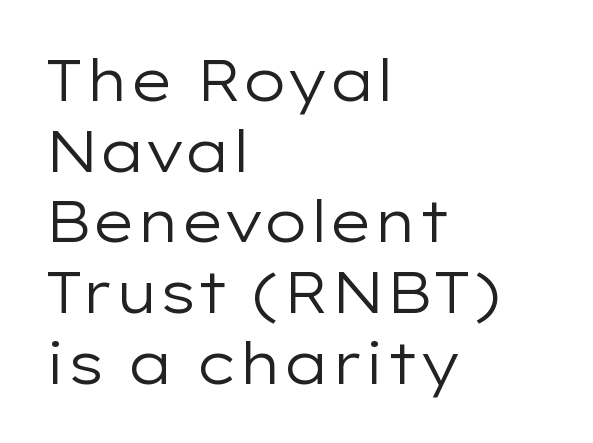
The cut favours lightness, reaching ordinary text weight at its darkest. The type family on display is of the sans-serif kind. Tracking here is standard; glyphs follow each other at the usual distance. Is this a fixed-width face? No — the glyphs have proportional, varying widths. Layout note: lines flush left.
